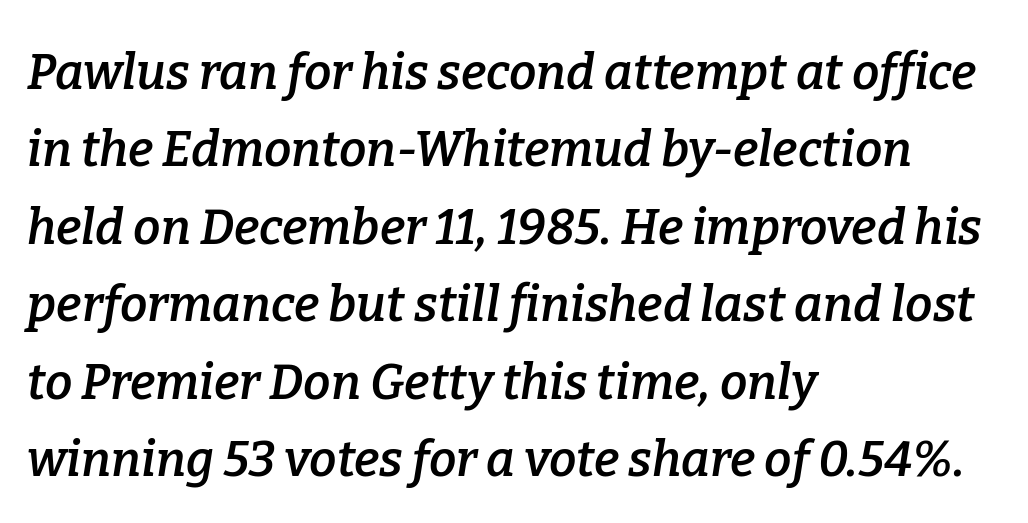
Is the type bold? Partly — it's a semibold, heavier than regular but not fully bold. Notice how the stems are inclined rather than vertical — that's the hallmark of italics. Regular leading. Looks like regular typesetting: each glyph gets only the width it needs. Yep, those are serifs on the letters. Line beginnings align vertically; line endings do not.
